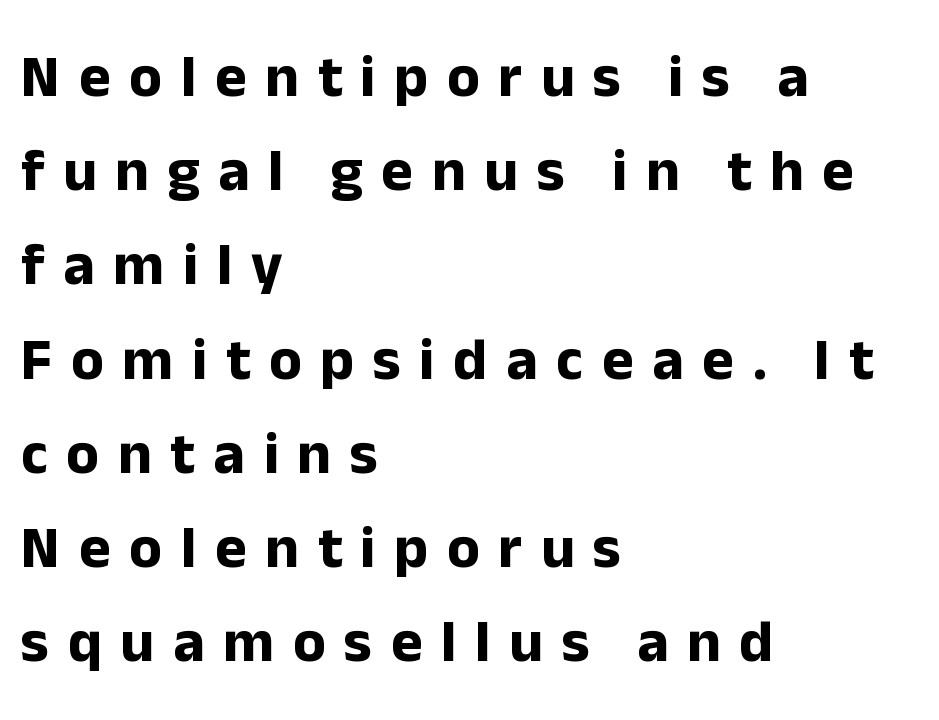
Font category for this specimen: sans-serif. Pretty heavy lettering here — definitely bold. Alignment: flush left. When letters stand straight like this, we call the style roman or upright. Horizontal bands of white between lines are of average thickness. Characters follow at a spacing far wider than the type designer built in.
